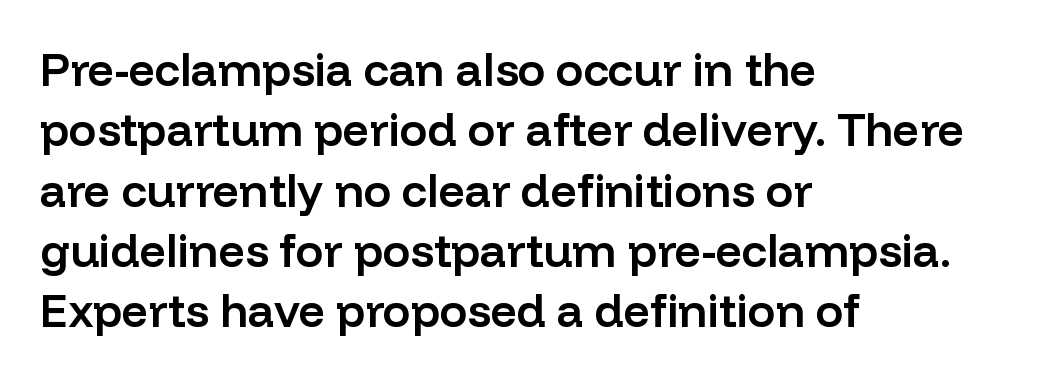
The image shows 46 px semibold sans-serif type, upright; set left-aligned, normal line spacing (1.31x), normal letter spacing, not underlined; low stroke contrast and a medium x-height.
